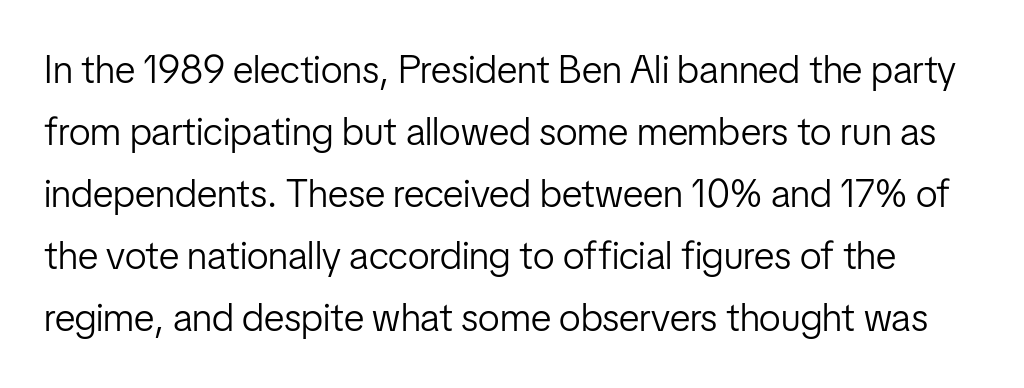
This sample keeps an unexceptional amount of space between lines. Characters follow at the spacing the type designer built in. This is not heavy type; no bold has been used. To sum up the face: it is a sans, with no serifs. Check the space under the baseline: it is left empty.
